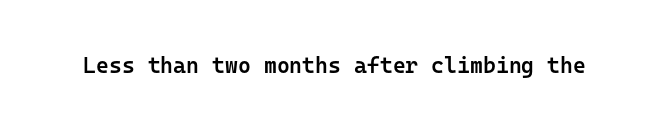
{"italic": "no", "bold": "semi", "underline": "no", "letter_spacing": "normal", "letter_spacing_em": 0.0, "glyph_px": 22}
